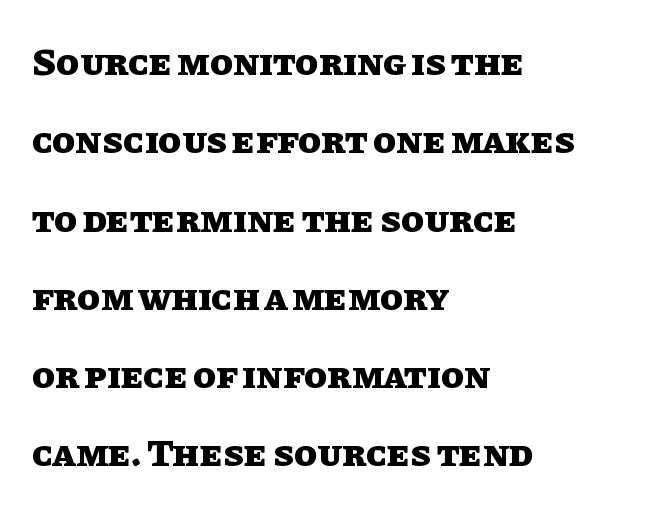
The image shows 38 px heavy type, upright; set left-aligned, loose line spacing (2.06x), normal letter spacing, not underlined; low stroke contrast and a large x-height.
